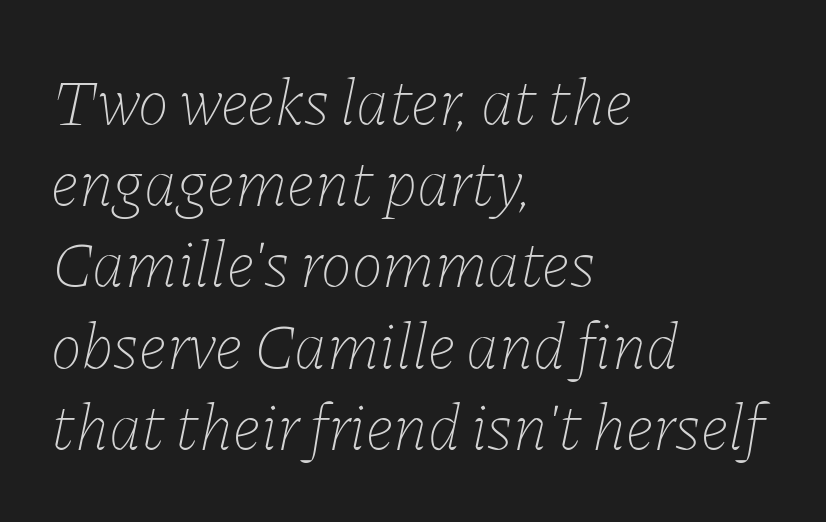
Q: Is the text bold? A: No.
Q: Is the text italic (slanted)? A: Yes, it leans right by about 11 degrees.
Q: Is the text underlined? A: No.
Q: How is the paragraph aligned? A: Left-aligned.
Q: Is the spacing between letters normal or unusually wide? A: Normal.
Q: Width (condensed, normal, or wide)? A: Normal.
Q: Stroke contrast? A: Low.
Q: x-height? A: Medium.
Q: Monospaced? A: No.
